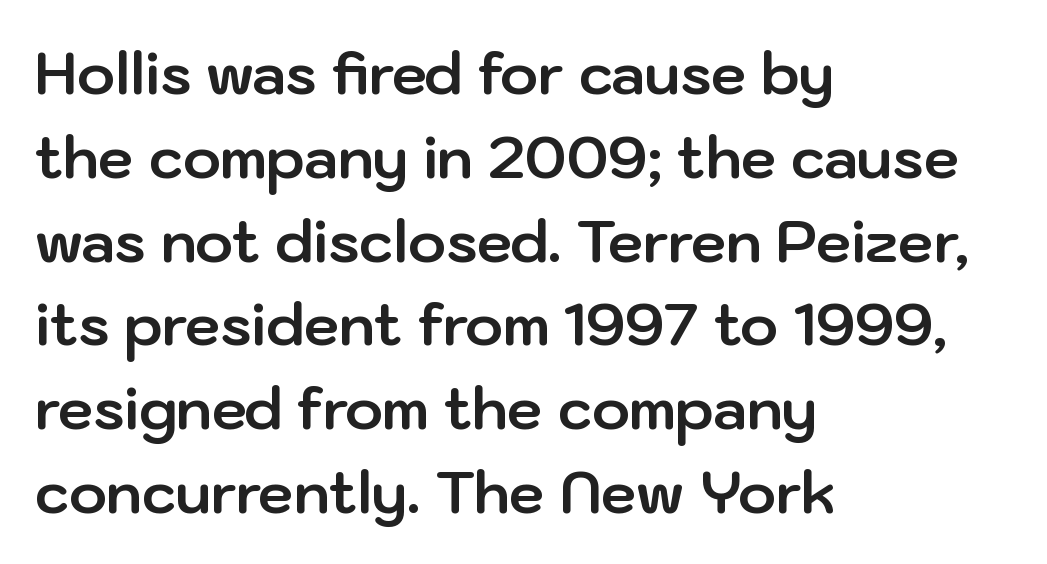
{"serif": "no", "italic": "no", "bold": "yes", "weight": "bold", "width": "normal", "stroke_contrast": "low", "x_height": "medium", "monospaced": "no", "underline": "no", "align": "left", "line_spacing": "normal", "line_spacing_ratio": 1.47, "letter_spacing": "normal", "letter_spacing_em": 0.0, "glyph_px": 57}
